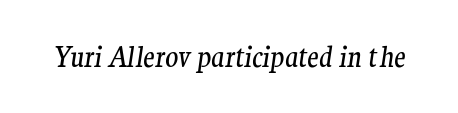
Q: Is the text bold? A: No.
Q: Is the text italic (slanted)? A: Yes, it leans right by about 9 degrees.
Q: Is the text underlined? A: No.
Q: Is the spacing between letters normal or unusually wide? A: Normal.
